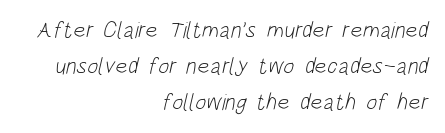
Honestly, the letter spacing is just normal — you wouldn't notice it. If you measured baseline to baseline, you'd find a middling distance. Summary of weight: not heavy and not bold. Lines of text with bare space underneath. In CSS terms this would be text-align: right.
